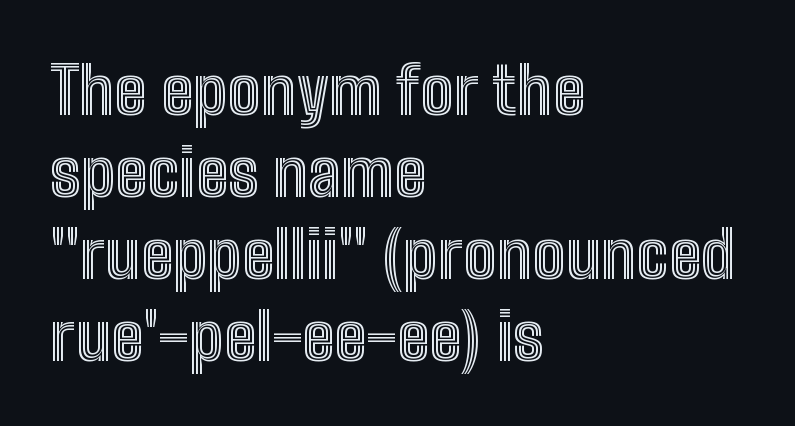
The image shows 66 px condensed type, upright; set left-aligned, line spacing 1.24x, normal letter spacing, not underlined; a medium x-height.
